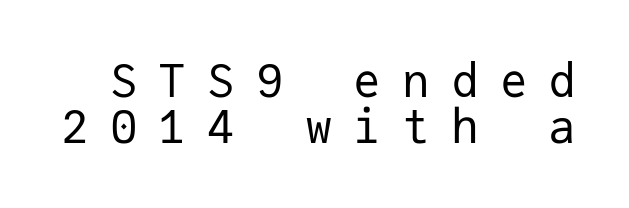
The image shows 46 px regular-weight sans-serif type, upright, monospaced; set tight line spacing (1.01x), unusually wide letter spacing (+0.46 em), not underlined; low stroke contrast and a medium x-height.
